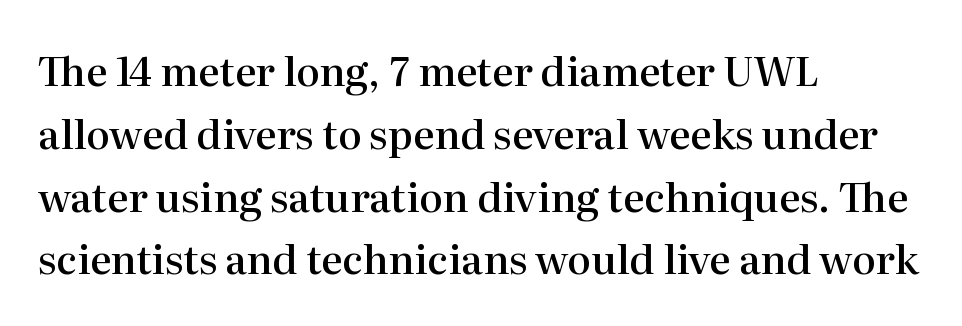
Line beginnings align vertically; line endings do not. This sample uses plain, unmodified letter spacing. Character widths vary here, with narrow letters taking less room than wide ones. The foot of each line stays bare and open. Horizontal bands of white between lines are of average thickness.
